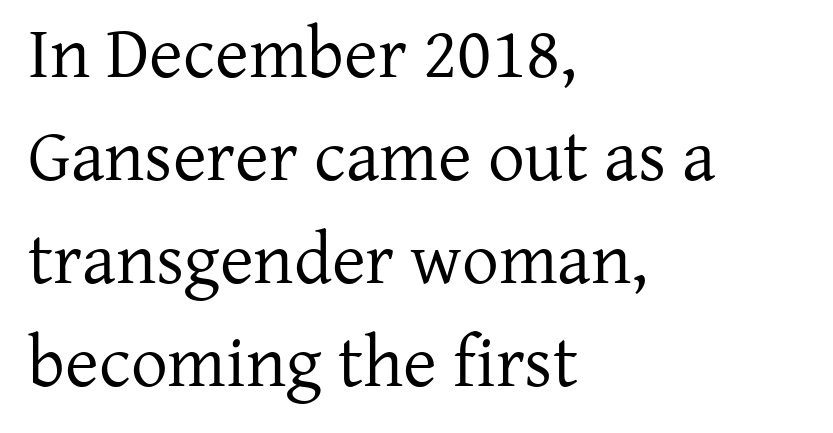
Q: Is the text bold? A: No.
Q: Is the text italic (slanted)? A: No, it is upright.
Q: Is the typeface a serif or a sans-serif typeface? A: Serif.
Q: Is the text underlined? A: No.
Q: How is the paragraph aligned? A: Left-aligned.
Q: Is the spacing between letters normal or unusually wide? A: Normal.
Q: Is the spacing between lines tight, normal or loose? A: Normal.
Q: Width (condensed, normal, or wide)? A: Normal.
Q: Stroke contrast? A: Low.
Q: x-height? A: Medium.
Q: Monospaced? A: No.
